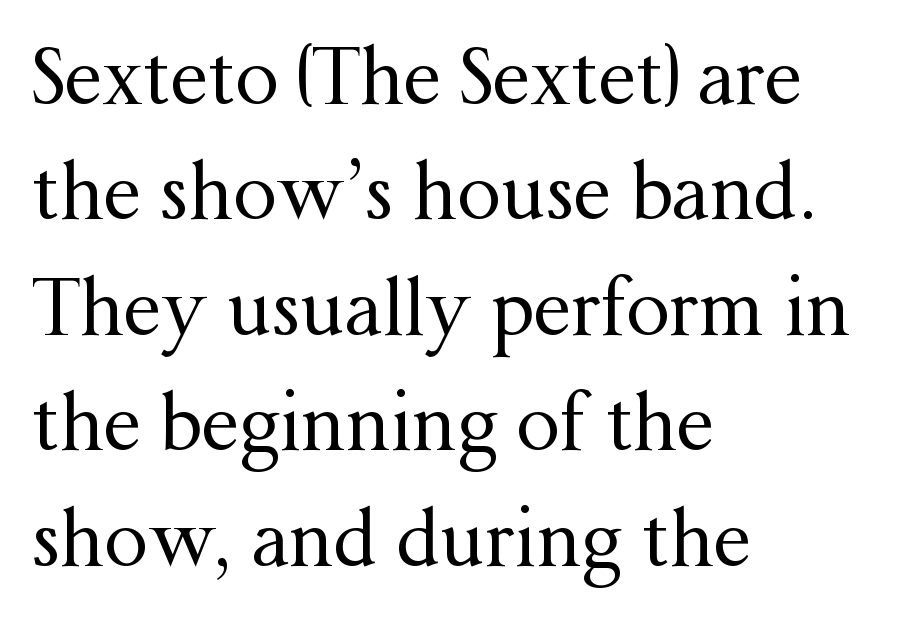
Every row of glyphs begins at an identical x-position on the left. Nobody drew a line under any word here. The typesetting does not lean heavy: it is not bold. This is roman type, the default non-slanted kind.
